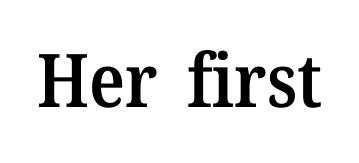
Q: Is the text bold? A: Semi-bold.
Q: Is the text italic (slanted)? A: No, it is upright.
Q: Is the typeface a serif or a sans-serif typeface? A: Serif.
Q: Is the text underlined? A: No.
Q: Is the spacing between letters normal or unusually wide? A: Normal.
Q: Width (condensed, normal, or wide)? A: Normal.
Q: Stroke contrast? A: Medium.
Q: x-height? A: Medium.
Q: Monospaced? A: No.
